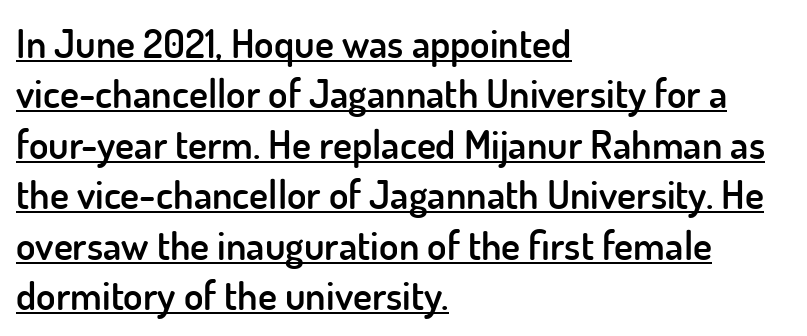
Stems and bowls a touch heavier than normal — semibold. Compared with typical body copy, the letter spacing here is the same. Every character sits straight up, as roman type does. The string is rendered with underlining switched on. Is this a fixed-width face? No — the glyphs have proportional, varying widths.
